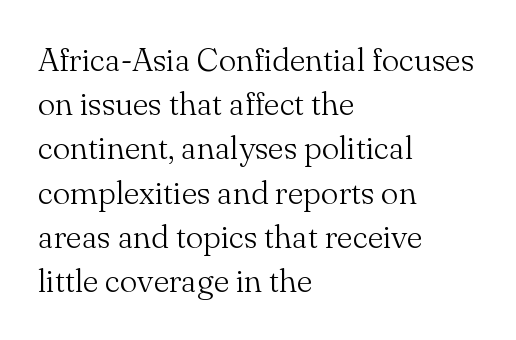
The rendering anchors every line to the left-hand side. Rendered with straight, roman letterforms. These lines sit exactly where default settings would place them. Stems here are at most as thick as an everyday book face. A typesetter would call this proportional, since set widths differ per character. The space beneath each line is pristine and unruled.
